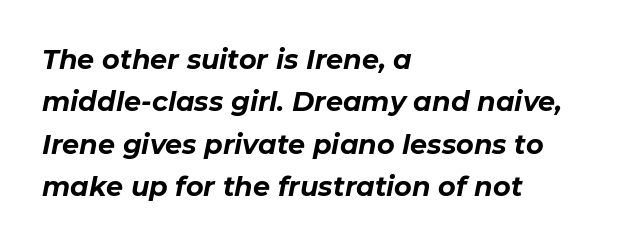
The letters are bold, with thick, heavy strokes. Would a proofreader flag this as italicized? Yes. A bare baseline throughout the passage. Is there much room between lines? A standard amount, neither cramped nor airy.
